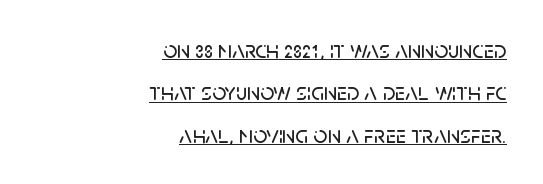
Q: Is the text italic (slanted)? A: No, it is upright.
Q: Is the text underlined? A: Yes.
Q: How is the paragraph aligned? A: Right-aligned.
Q: Is the spacing between letters normal or unusually wide? A: Normal.
